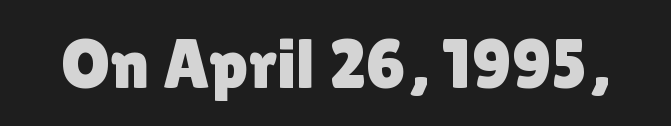
Each row of text sits above clean, open space. The lettering holds an erect, upright posture throughout. What kind of face is this? One without serifs — a sans. Looks like regular typesetting: each glyph gets only the width it needs. Look at the tracking — it's just the regular setting, nothing added.
